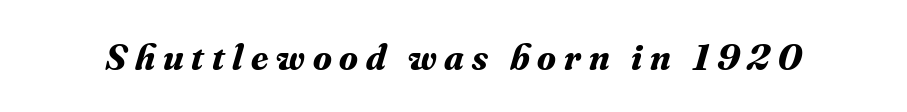
{"serif": "yes", "italic": "yes", "lean": "right", "slant_degrees": 16, "bold": "yes", "weight": "bold", "width": "normal", "stroke_contrast": "medium", "x_height": "small", "monospaced": "no", "underline": "no", "letter_spacing": "wide", "letter_spacing_em": 0.21, "glyph_px": 38}
